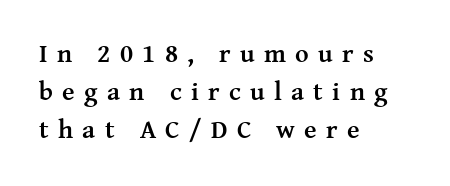
Q: Is the text bold? A: Yes.
Q: Is the text italic (slanted)? A: No, it is upright.
Q: Is the text underlined? A: No.
Q: How is the paragraph aligned? A: Left-aligned.
Q: Is the spacing between letters normal or unusually wide? A: Unusually wide.
Q: Is the spacing between lines tight, normal or loose? A: Normal.
